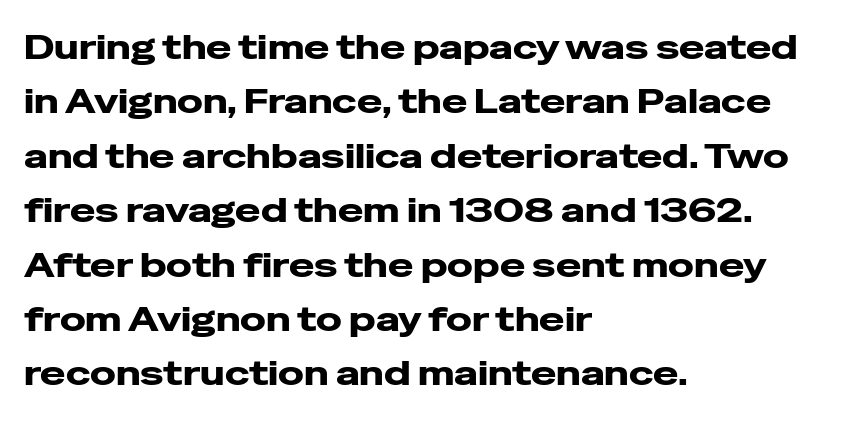
The rendering uses natural spacing where letterforms have individual widths. These lines are set flush left with a ragged right edge. A sans-serif font was chosen for this passage. In terms of leading, this rendering sits right in the middle. Upright lettering throughout. Observe the ordinary spacing: letters are neighbours, not strangers.
